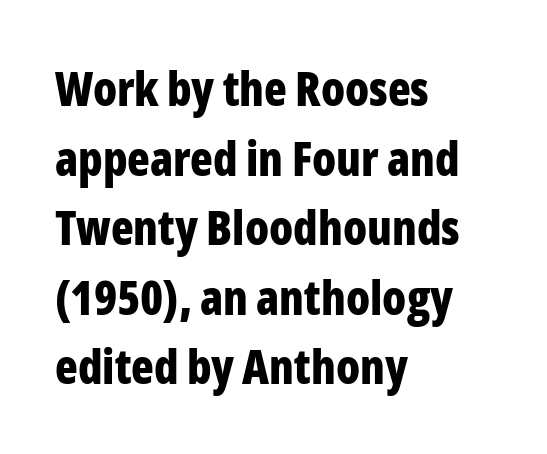
{"serif": "no", "italic": "no", "bold": "yes", "weight": "bold", "width": "condensed", "stroke_contrast": "low", "x_height": "medium", "monospaced": "no", "underline": "no", "align": "left", "line_spacing": "normal", "line_spacing_ratio": 1.48, "letter_spacing": "normal", "letter_spacing_em": 0.0, "glyph_px": 47}
